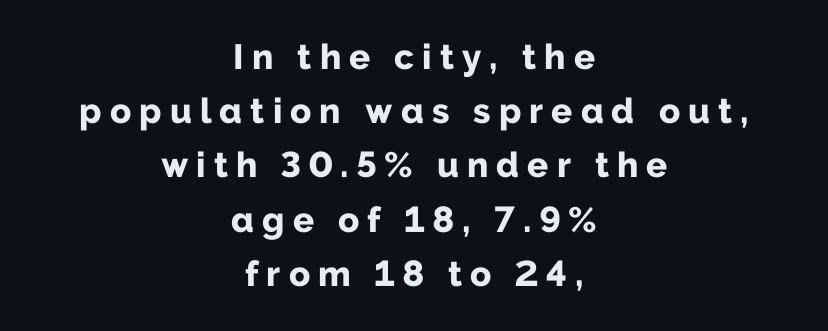
Q: Is the text bold? A: Yes.
Q: Is the text italic (slanted)? A: No, it is upright.
Q: Is the typeface a serif or a sans-serif typeface? A: Sans-serif.
Q: Is the text underlined? A: No.
Q: How is the paragraph aligned? A: Centered.
Q: Is the spacing between letters normal or unusually wide? A: Unusually wide.
Q: Is the spacing between lines tight, normal or loose? A: Normal.
Q: Width (condensed, normal, or wide)? A: Normal.
Q: Stroke contrast? A: Low.
Q: x-height? A: Medium.
Q: Monospaced? A: No.
